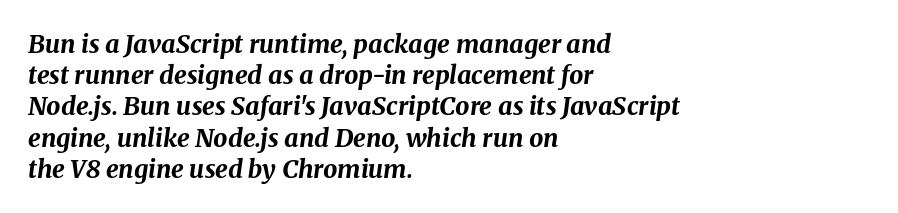
Typesetter's note: full bold, strokes at maximum text heaviness. The zone under the glyphs is completely vacant. Horizontal bands of white between lines are of average thickness. How are the letters spaced? Ordinarily, with no added tracking. Looking at the ascenders, they clearly lean.
